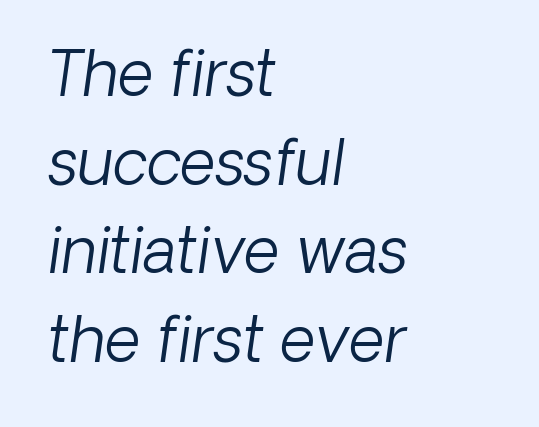
How are the letters spaced? Ordinarily, with no added tracking. The font is comparable to plain body text, perhaps lighter. These lines are set flush left with a ragged right edge. Notice how descenders clear the ascenders below comfortably — that's standard leading. Check under the words: just untouched page. Is this a sans? Yes — the strokes have no serifs.
